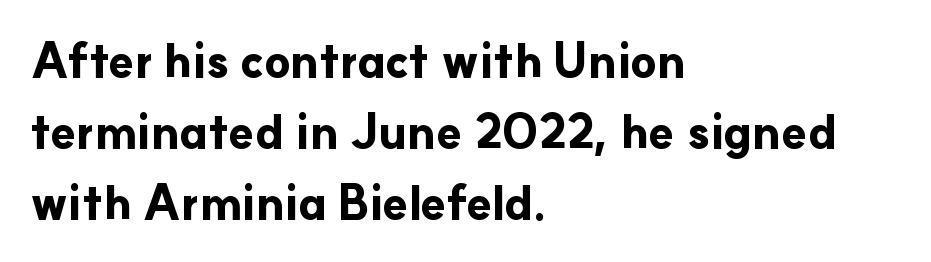
Caption: standard tracking, unaltered. Baseline-to-baseline distance is the conventional proportion of letter height. Is there any slant? The stems are plumb. Font category for this specimen: sans-serif.
